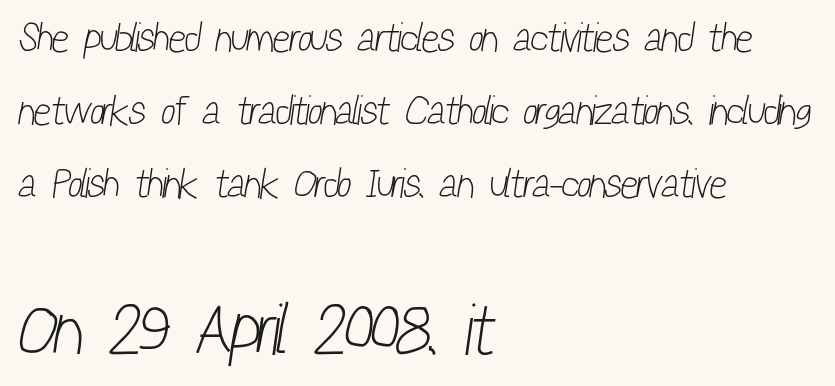
{"serif": "no", "bold": "no", "weight": "light", "width": "condensed", "stroke_contrast": "low", "x_height": "medium", "monospaced": "no", "underline": "no", "align": "left", "line_spacing_ratio": 1.78, "letter_spacing": "normal", "letter_spacing_em": 0.0, "larger_block": "second", "size_ratio": 1.76, "glyph_px": 72}
